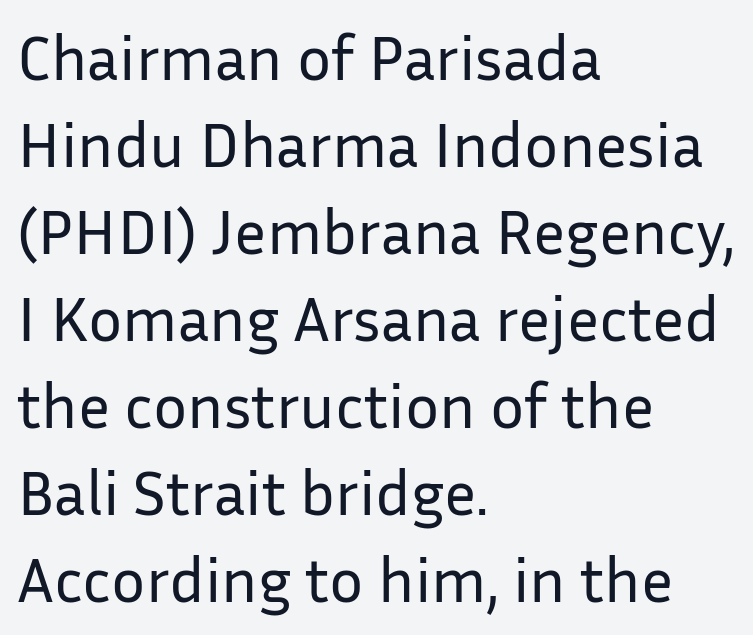
Tall strokes in this sample are plumb rather than angled. What kind of face is this? One without serifs — a sans. The typesetting does not lean heavy: it is not bold. Does the leading feel generous? No, just average. A typesetter would call this zero additional tracking.
